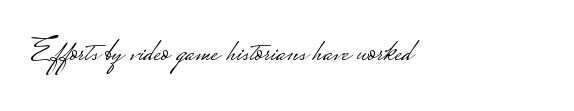
{"serif": "no", "bold": "no", "weight": "light", "width": "wide", "stroke_contrast": "low", "monospaced": "no", "underline": "no", "align": "left", "letter_spacing": "normal", "letter_spacing_em": 0.0, "glyph_px": 33}
